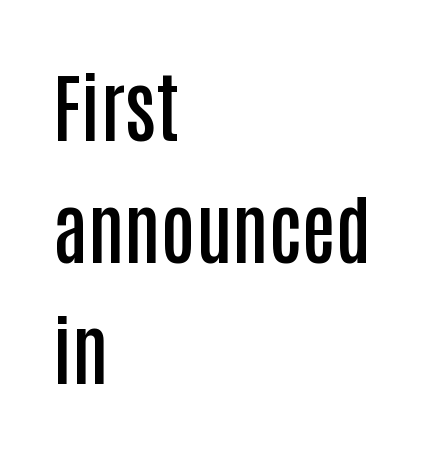
The image shows 76 px semibold, condensed sans-serif type, upright; set left-aligned, normal line spacing (1.6x), normal letter spacing, not underlined; low stroke contrast and a large x-height.
